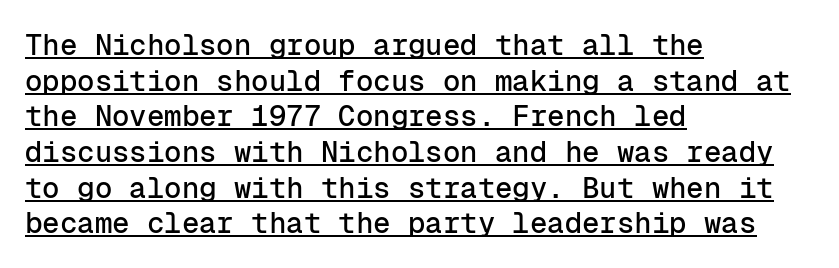
Q: Is the text italic (slanted)? A: No, it is upright.
Q: Is the typeface a serif or a sans-serif typeface? A: Sans-serif.
Q: Is the text underlined? A: Yes.
Q: How is the paragraph aligned? A: Left-aligned.
Q: Is the spacing between letters normal or unusually wide? A: Normal.
Q: Width (condensed, normal, or wide)? A: Normal.
Q: Stroke contrast? A: Low.
Q: x-height? A: Medium.
Q: Monospaced? A: Yes.
